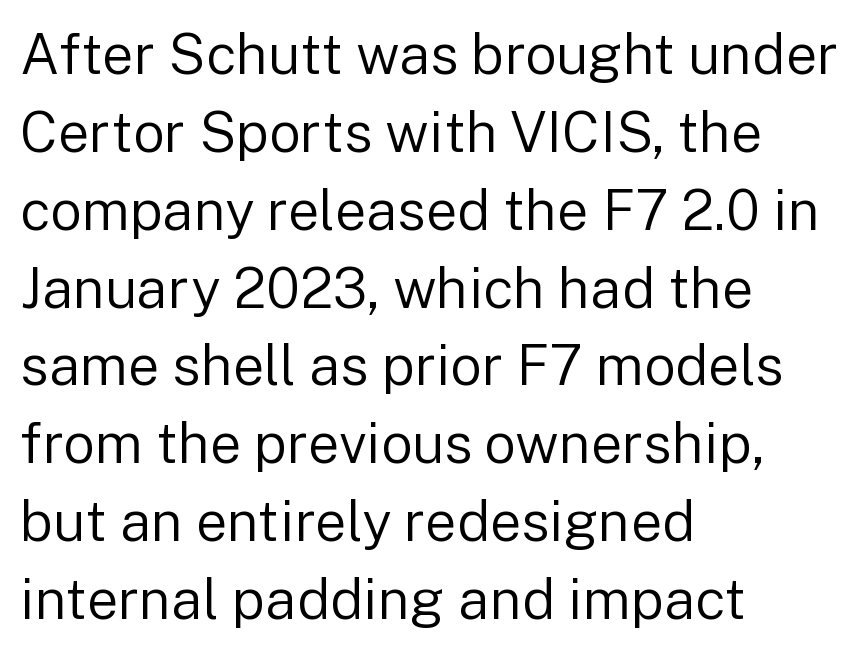
The image shows 56 px regular-weight sans-serif type, upright; set left-aligned, normal line spacing (1.39x), normal letter spacing, not underlined; low stroke contrast and a medium x-height.
